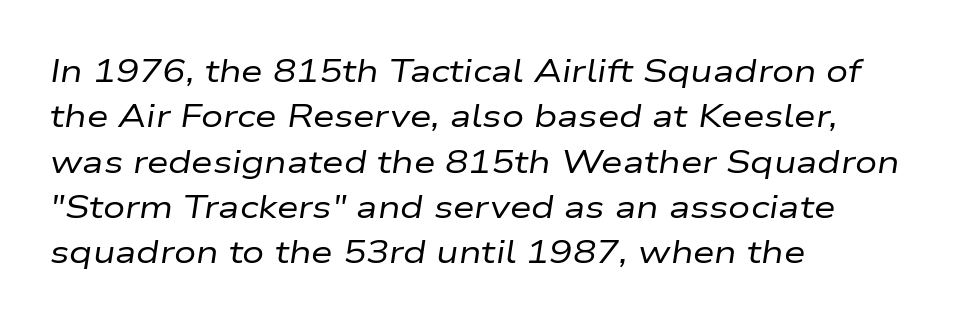
Q: Is the text bold? A: No.
Q: Is the text italic (slanted)? A: Yes, it leans right by about 9 degrees.
Q: Is the text underlined? A: No.
Q: How is the paragraph aligned? A: Left-aligned.
Q: Is the spacing between letters normal or unusually wide? A: Normal.
Q: Is the spacing between lines tight, normal or loose? A: Normal.
Q: Width (condensed, normal, or wide)? A: Wide.
Q: Stroke contrast? A: Low.
Q: x-height? A: Medium.
Q: Monospaced? A: No.
